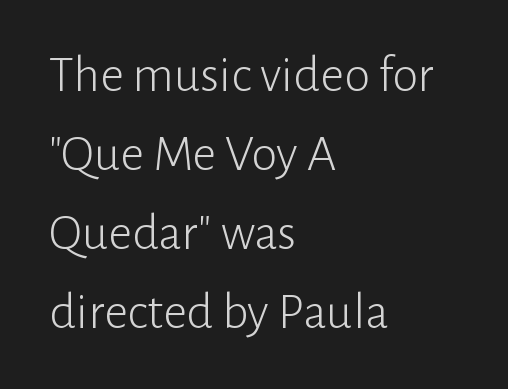
{"serif": "no", "italic": "no", "bold": "no", "weight": "light", "width": "normal", "stroke_contrast": "low", "x_height": "medium", "monospaced": "no", "underline": "no", "align": "left", "line_spacing": "normal", "line_spacing_ratio": 1.52, "letter_spacing": "normal", "letter_spacing_em": 0.0, "glyph_px": 52}
